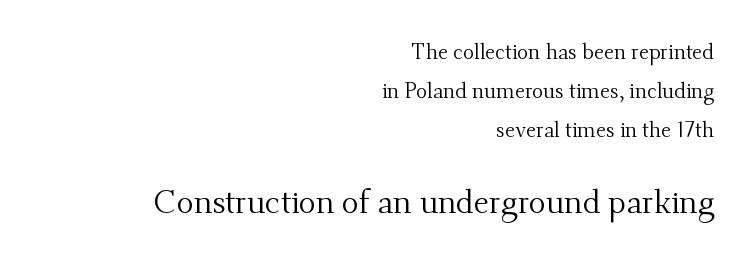
The image shows 32 px regular-weight serif type, upright; set right-aligned, line spacing 1.85x, normal letter spacing, not underlined; the second (bottom) block is 1.52x larger; medium stroke contrast and a small x-height.
